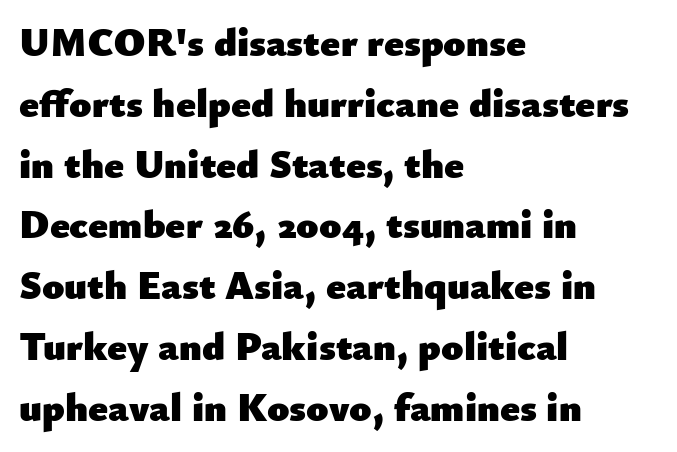
The image shows 40 px heavy sans-serif type, upright; set left-aligned, normal line spacing (1.52x), normal letter spacing, not underlined; low stroke contrast and a small x-height.
